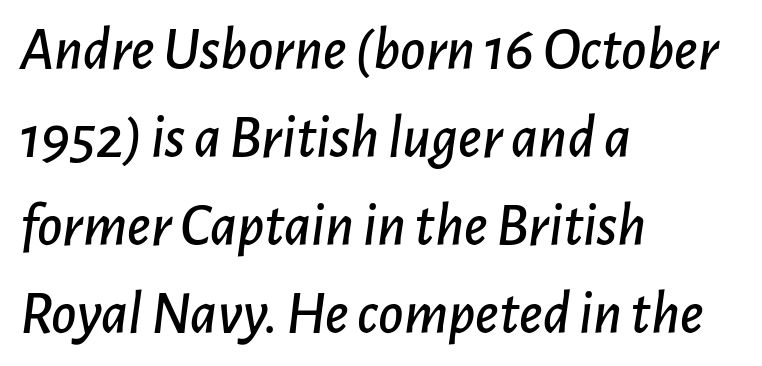
The image shows 61 px text type, italic (leaning right); set left-aligned, normal line spacing (1.44x), normal letter spacing, not underlined; low stroke contrast and a medium x-height.
